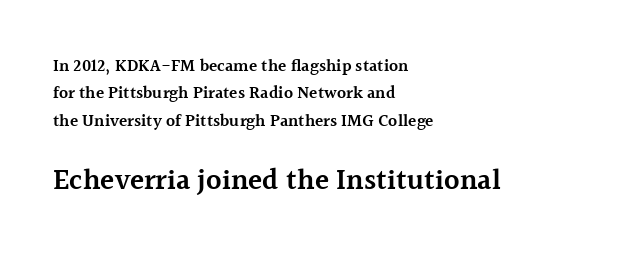
{"serif": "yes", "italic": "no", "bold": "semi", "weight": "semibold", "width": "normal", "x_height": "medium", "monospaced": "no", "underline": "no", "align": "left", "line_spacing": "normal", "line_spacing_ratio": 1.61, "letter_spacing": "normal", "letter_spacing_em": 0.0, "larger_block": "second", "size_ratio": 1.71, "glyph_px": 29}
